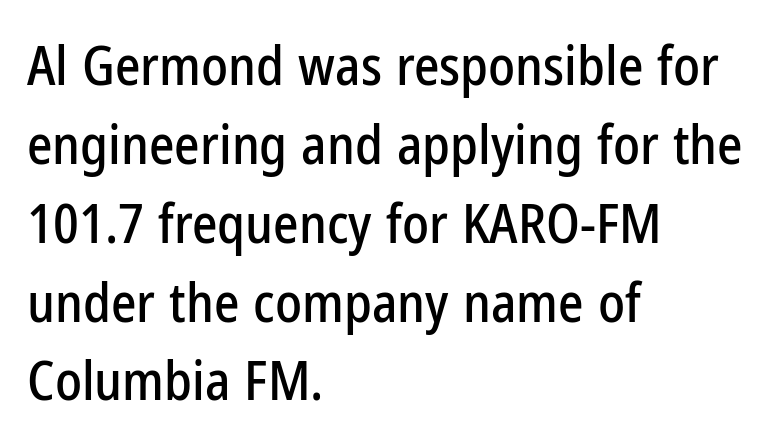
Does the lettering tilt? It doesn't — this is upright. The paragraph shown leans on its left margin. Descenders hang freely into open space. The rendering uses natural spacing where letterforms have individual widths. Tracking value appears to be zero — textbook default spacing.
